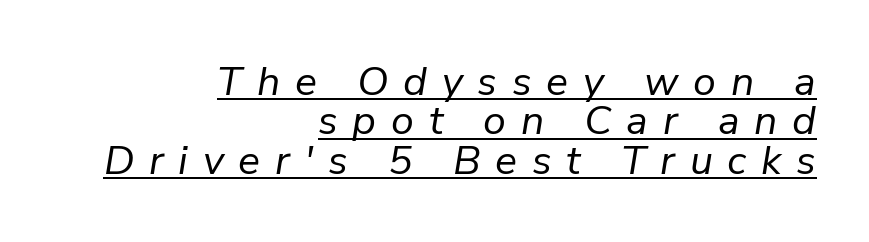
{"italic": "yes", "lean": "right", "slant_degrees": 9, "bold": "no", "weight": "regular", "width": "normal", "stroke_contrast": "low", "x_height": "medium", "monospaced": "no", "underline": "yes", "align": "right", "line_spacing": "tight", "line_spacing_ratio": 0.96, "letter_spacing": "wide", "letter_spacing_em": 0.36, "glyph_px": 41}
